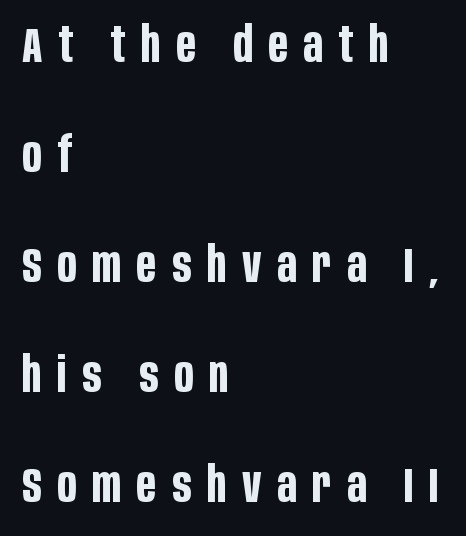
{"serif": "no", "italic": "no", "bold": "yes", "weight": "bold", "width": "condensed", "stroke_contrast": "low", "x_height": "large", "monospaced": "no", "underline": "no", "align": "left", "line_spacing": "loose", "line_spacing_ratio": 2.2, "letter_spacing": "wide", "letter_spacing_em": 0.31, "glyph_px": 50}
